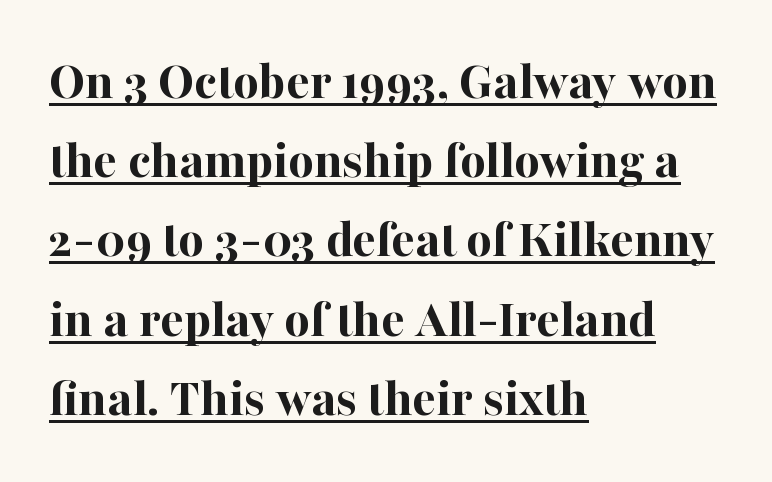
Q: Is the text bold? A: Yes.
Q: Is the text italic (slanted)? A: No, it is upright.
Q: Is the typeface a serif or a sans-serif typeface? A: Serif.
Q: Is the text underlined? A: Yes.
Q: How is the paragraph aligned? A: Left-aligned.
Q: Is the spacing between letters normal or unusually wide? A: Normal.
Q: Is the spacing between lines tight, normal or loose? A: Normal.
Q: Width (condensed, normal, or wide)? A: Normal.
Q: Stroke contrast? A: High.
Q: x-height? A: Medium.
Q: Monospaced? A: No.
